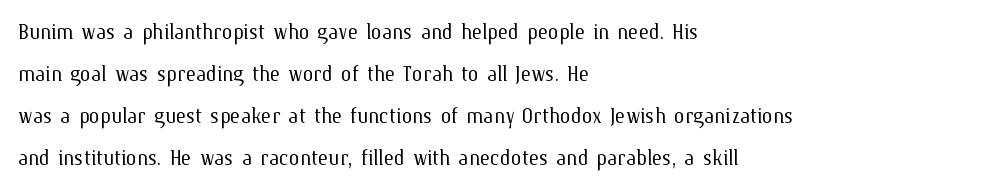
Q: Is the text bold? A: No.
Q: Is the text italic (slanted)? A: No, it is upright.
Q: Is the text underlined? A: No.
Q: How is the paragraph aligned? A: Left-aligned.
Q: Is the spacing between letters normal or unusually wide? A: Normal.
Q: Is the spacing between lines tight, normal or loose? A: Normal.
